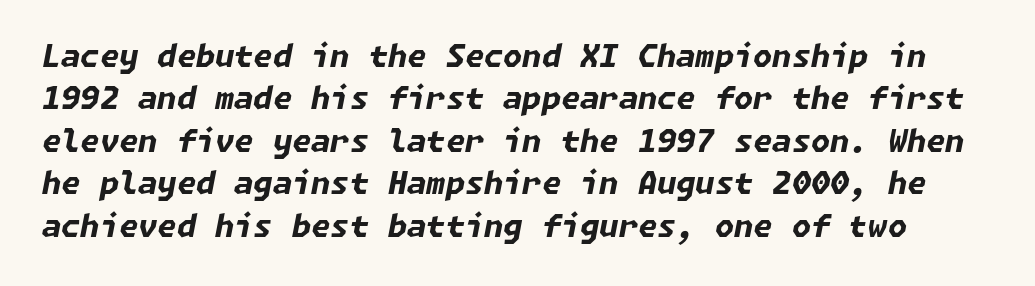
The strokes are fattened all the way to bold. Plain, unruled lines of type. Slanted lettering throughout. A typesetter would call this zero additional tracking.
